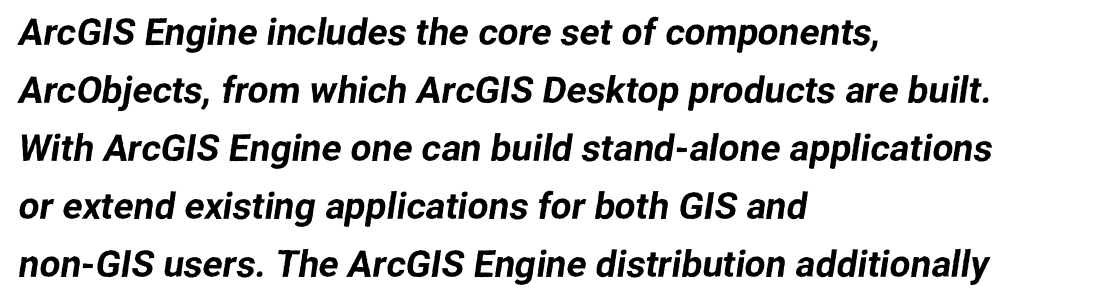
One-word summary of the alignment: left. Quick note: interline space is typical. A typesetter would call this proportional, since set widths differ per character. No feet cap the strokes, marking this as sans-serif type. Check the space under the baseline: it is left empty.
